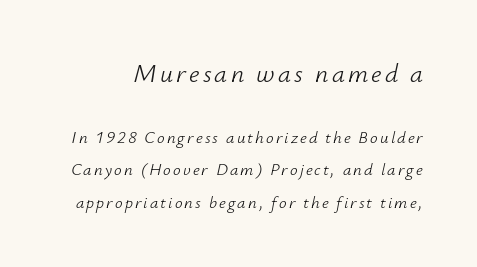
The image shows 26 px text type, italic (leaning right); set loose line spacing (1.92x), not underlined; the first (top) block is 1.53x larger.
